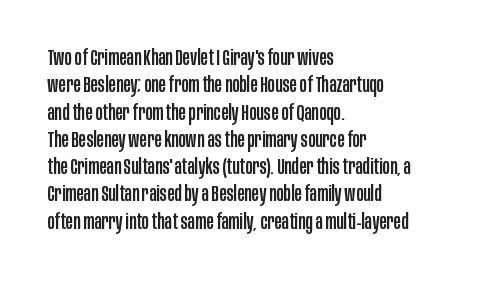
{"italic": "no", "underline": "no", "align": "left", "line_spacing_ratio": 1.24, "letter_spacing": "normal", "letter_spacing_em": 0.0, "glyph_px": 22}
